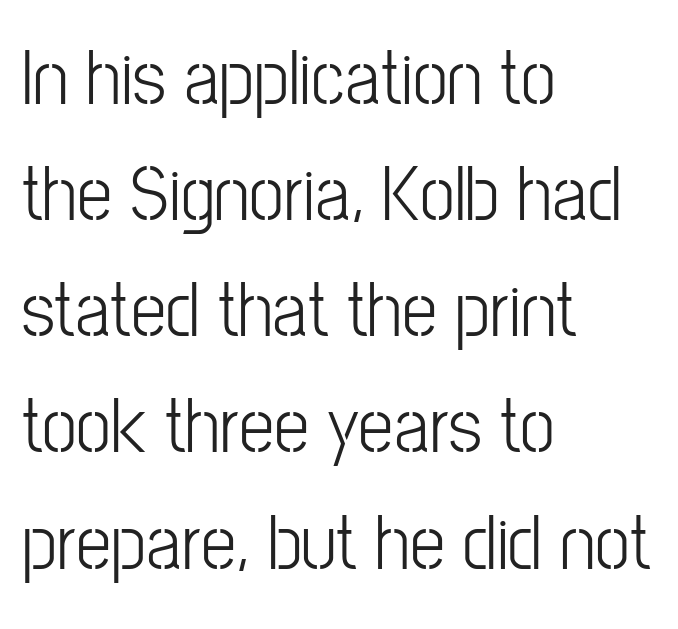
If you measured baseline to baseline, you'd find a middling distance. No word sits above an underline. No extra tracking has been applied to these lines. This is roman type, the default non-slanted kind.
